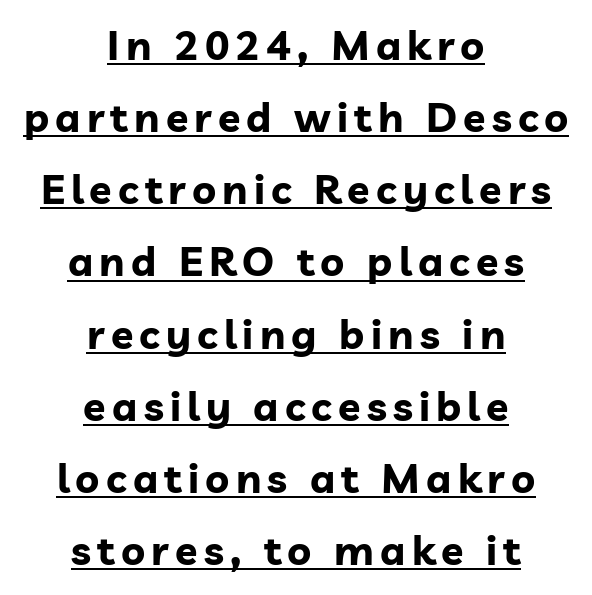
No italicization has been applied; the sample stays upright. The letters advance in unequal steps, a hallmark of proportional type. Regarding serifs, this sample does without them. The rendering uses the underline text-decoration.
